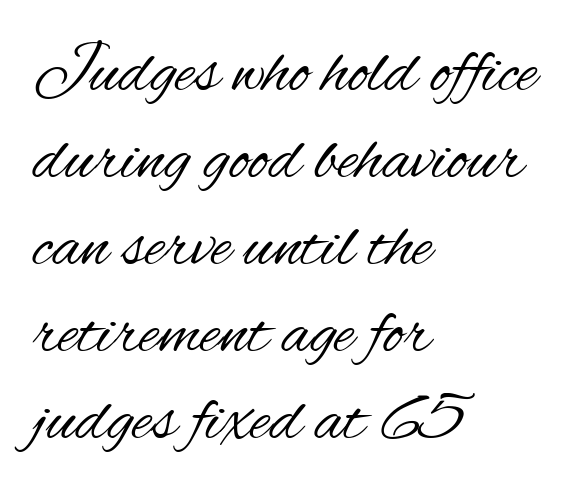
The image shows 69 px regular-weight, condensed sans-serif type; set left-aligned, normal line spacing (1.26x), normal letter spacing, not underlined; medium stroke contrast and a small x-height.
